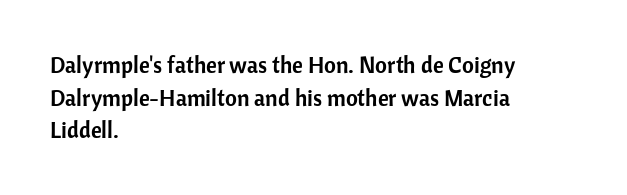
The image shows 23 px text type, upright; set left-aligned, normal line spacing (1.42x), normal letter spacing, not underlined.
